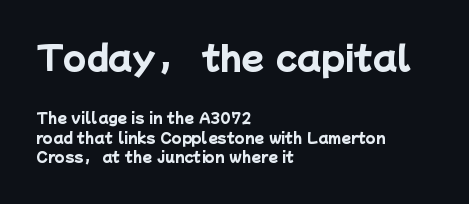
{"serif": "no", "bold": "yes", "weight": "heavy", "width": "normal", "stroke_contrast": "low", "x_height": "medium", "monospaced": "no", "underline": "no", "align": "left", "line_spacing": "normal", "line_spacing_ratio": 1.41, "letter_spacing": "normal", "letter_spacing_em": 0.0, "larger_block": "first", "size_ratio": 2.36, "glyph_px": 33}
